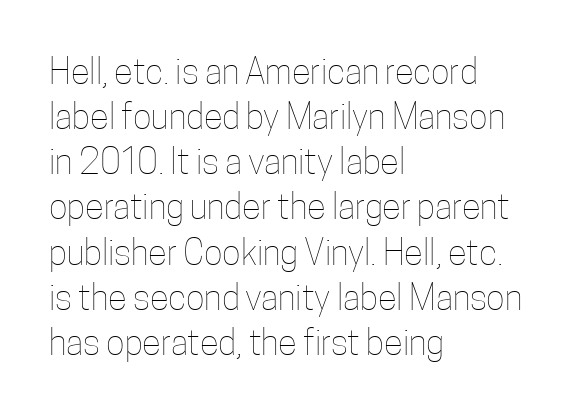
Q: Is the text bold? A: No.
Q: Is the text italic (slanted)? A: No, it is upright.
Q: Is the text underlined? A: No.
Q: How is the paragraph aligned? A: Left-aligned.
Q: Is the spacing between letters normal or unusually wide? A: Normal.
Q: Is the spacing between lines tight, normal or loose? A: Normal.
Q: Width (condensed, normal, or wide)? A: Condensed.
Q: Stroke contrast? A: Low.
Q: x-height? A: Medium.
Q: Monospaced? A: No.
